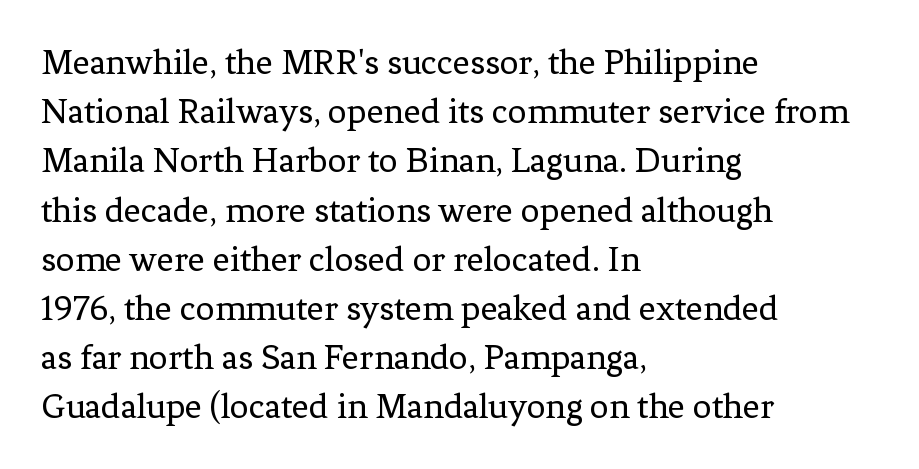
How would I describe the line gaps? Plain and ordinary. The tracking reads as untouched default to a designer's eye. The glyphs in this specimen are seriffed. Style check: upright. On a weight scale, this lands at 450 or below.
